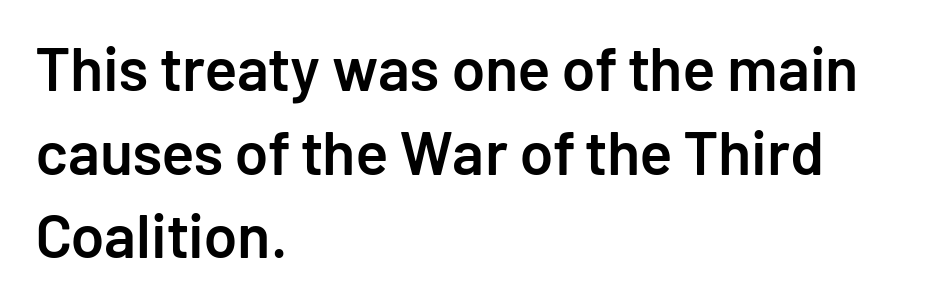
{"serif": "no", "italic": "no", "bold": "semi", "weight": "semibold", "width": "normal", "stroke_contrast": "low", "x_height": "medium", "monospaced": "no", "underline": "no", "align": "left", "line_spacing": "normal", "line_spacing_ratio": 1.37, "letter_spacing": "normal", "letter_spacing_em": 0.0, "glyph_px": 61}
